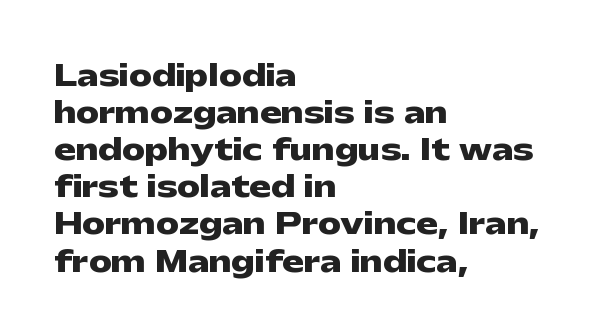
Q: Is the text bold? A: Yes.
Q: Is the text italic (slanted)? A: No, it is upright.
Q: Is the typeface a serif or a sans-serif typeface? A: Sans-serif.
Q: Is the text underlined? A: No.
Q: How is the paragraph aligned? A: Left-aligned.
Q: Is the spacing between letters normal or unusually wide? A: Normal.
Q: Is the spacing between lines tight, normal or loose? A: Normal.
Q: Width (condensed, normal, or wide)? A: Wide.
Q: Stroke contrast? A: Low.
Q: x-height? A: Medium.
Q: Monospaced? A: No.
